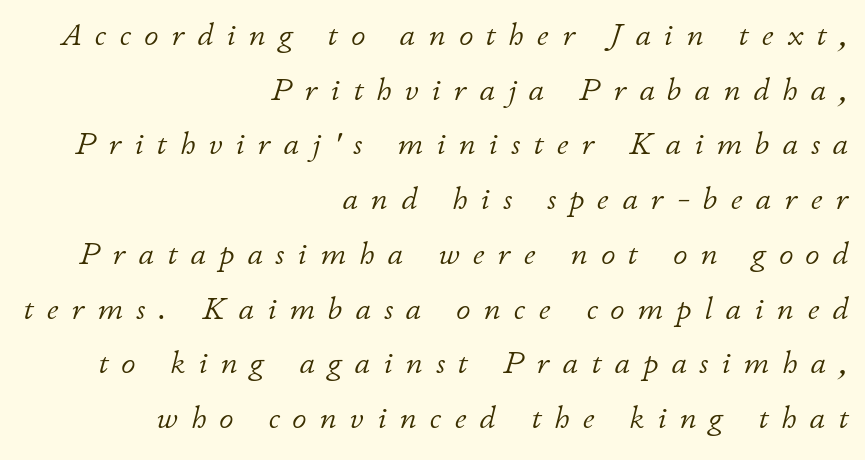
The image shows 32 px light type, italic (leaning right); set right-aligned, line spacing 1.71x, unusually wide letter spacing (+0.41 em), not underlined; low stroke contrast and a small x-height.
